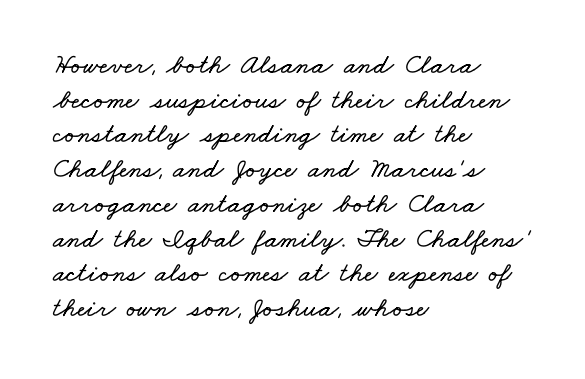
{"width": "wide", "stroke_contrast": "low", "x_height": "small", "monospaced": "no", "underline": "no", "align": "left", "line_spacing_ratio": 1.24, "letter_spacing": "normal", "letter_spacing_em": 0.0, "glyph_px": 28}
